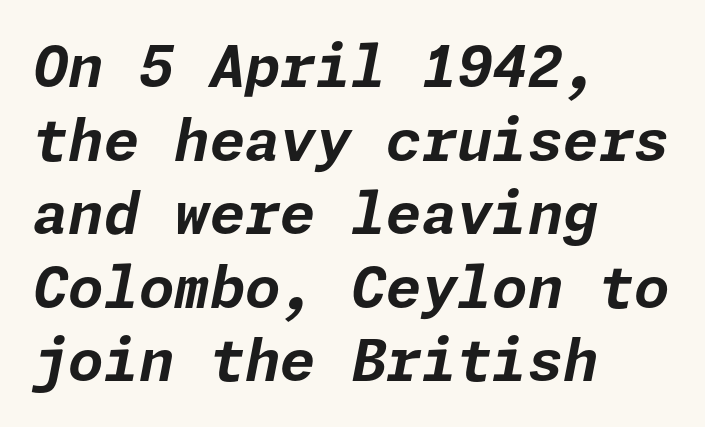
The passage shown stacks its lines at a standard gap. The rag falls on the right side of this text block. Tall strokes in this sample are angled rather than plumb. Between one letter and the next there's only the usual sliver of space. Check under the words: just untouched page. The passage shown is emphatically bold.
